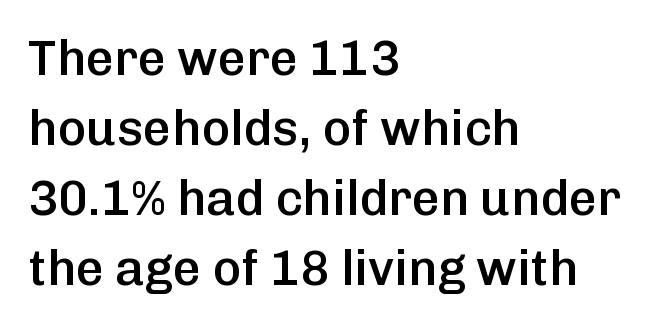
{"serif": "no", "italic": "no", "bold": "semi", "weight": "semibold", "width": "normal", "stroke_contrast": "low", "x_height": "medium", "monospaced": "no", "underline": "no", "align": "left", "line_spacing": "normal", "line_spacing_ratio": 1.43, "letter_spacing": "normal", "letter_spacing_em": 0.0, "glyph_px": 49}
